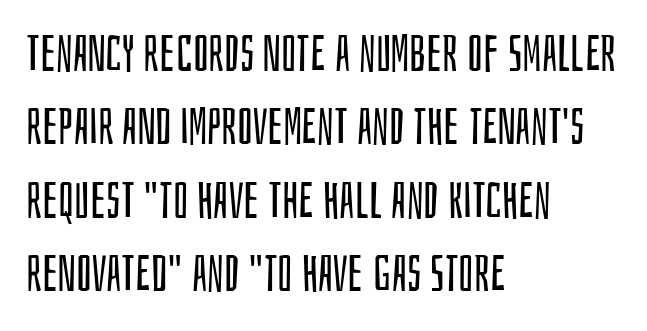
{"serif": "no", "italic": "no", "bold": "no", "weight": "regular", "width": "condensed", "stroke_contrast": "low", "x_height": "large", "monospaced": "no", "underline": "no", "align": "left", "line_spacing": "normal", "line_spacing_ratio": 1.47, "letter_spacing": "normal", "letter_spacing_em": 0.0, "glyph_px": 50}
